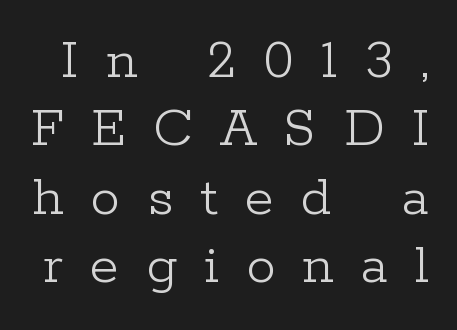
The letterforms stand isolated, each surrounded by extra space. The space directly below the letters is spotless. The cut favours lightness, reaching ordinary text weight at its darkest. This rendering employs a face with finishing strokes, i.e., a serif. Character widths vary here, with narrow letters taking less room than wide ones. When letters stand straight like this, we call the style roman or upright.
